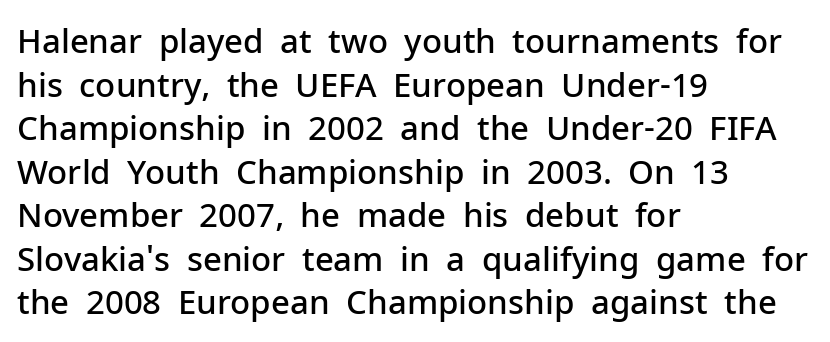
The image shows 33 px semibold sans-serif type, upright; set left-aligned, normal line spacing (1.32x), normal letter spacing, not underlined; low stroke contrast and a medium x-height.
